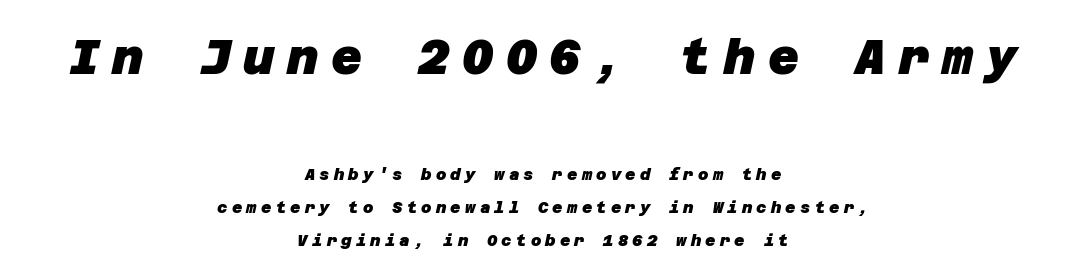
Q: Is the text bold? A: Yes.
Q: Is the typeface a serif or a sans-serif typeface? A: Sans-serif.
Q: Is the text underlined? A: No.
Q: How is the paragraph aligned? A: Centered.
Q: Is the spacing between letters normal or unusually wide? A: Unusually wide.
Q: Is the spacing between lines tight, normal or loose? A: Loose.
Q: Which block of text is set in a larger size, the first (top) or the second (bottom)? A: The first (top) one.
Q: Width (condensed, normal, or wide)? A: Normal.
Q: Stroke contrast? A: Low.
Q: x-height? A: Large.
